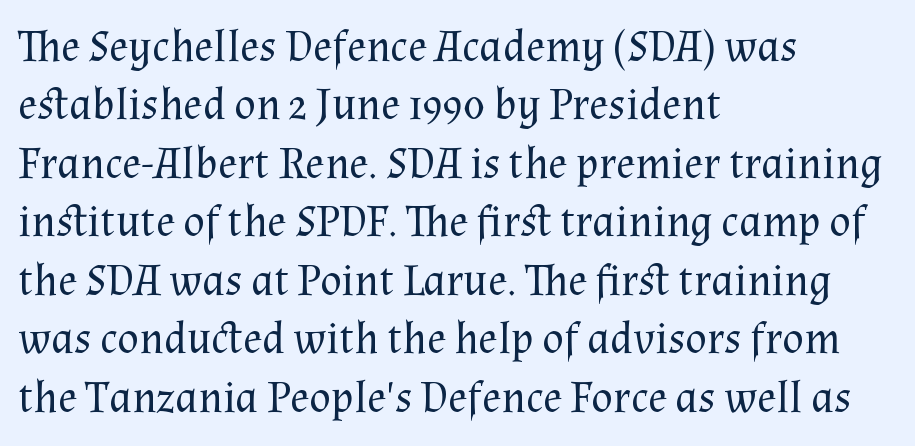
Q: Is the text bold? A: No.
Q: Is the text italic (slanted)? A: No, it is upright.
Q: Is the text underlined? A: No.
Q: How is the paragraph aligned? A: Left-aligned.
Q: Is the spacing between letters normal or unusually wide? A: Normal.
Q: Is the spacing between lines tight, normal or loose? A: Normal.
Q: Width (condensed, normal, or wide)? A: Normal.
Q: Stroke contrast? A: Medium.
Q: x-height? A: Medium.
Q: Monospaced? A: No.
